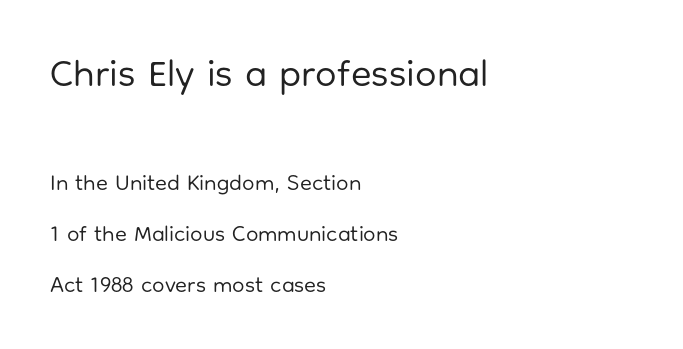
{"serif": "no", "italic": "no", "bold": "no", "weight": "regular", "width": "normal", "stroke_contrast": "low", "x_height": "medium", "monospaced": "no", "underline": "no", "align": "left", "line_spacing": "loose", "line_spacing_ratio": 2.33, "letter_spacing": "normal", "letter_spacing_em": 0.0, "larger_block": "first", "size_ratio": 1.73, "glyph_px": 38}
